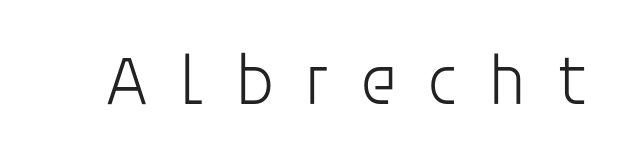
A quiet, ordinary-to-light weight characterises the typeface. Display-style spreading of the glyphs; the letterfit is very open. Does the lettering tilt? It doesn't — this is upright. Descender tails drop into unmarked territory. Character widths vary here, with narrow letters taking less room than wide ones.
